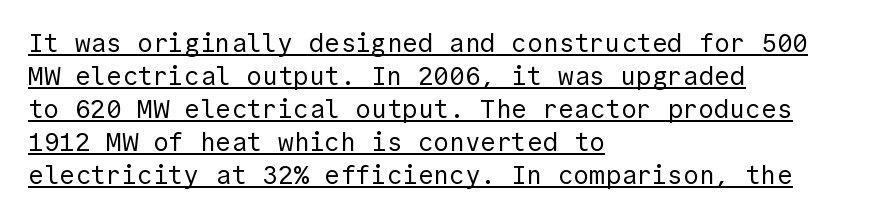
The image shows 26 px text type, upright; set left-aligned, normal line spacing (1.27x), normal letter spacing, underlined.
